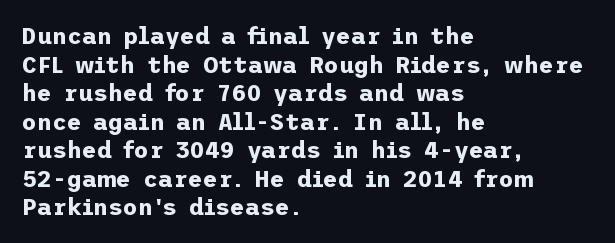
Every character sits straight up, as roman type does. Stroke thickness is high; the sample reads as a true bold. Inter-character spacing is left at the font's built-in metrics. Casual observation: everything's shoved over to the left. The specimen omits any rule beneath the text block's lines.
